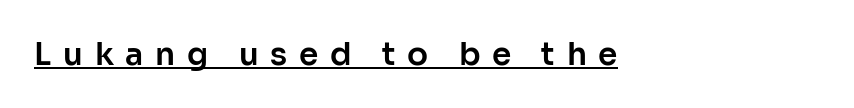
The image shows 31 px sans-serif type, upright; set left-aligned, unusually wide letter spacing (+0.38 em), underlined; low stroke contrast and a medium x-height.
